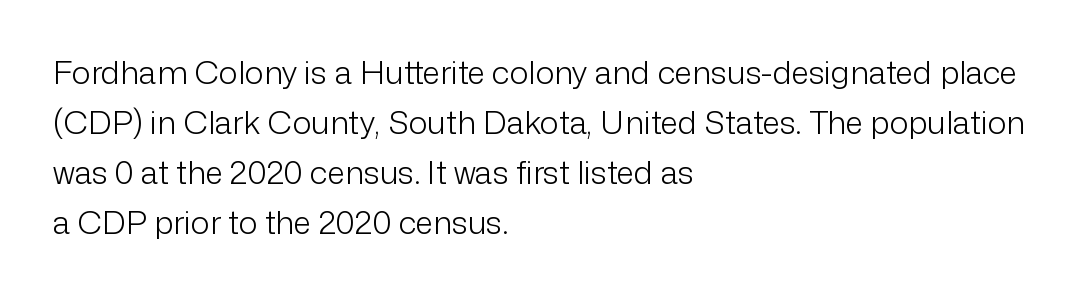
{"serif": "no", "italic": "no", "bold": "no", "weight": "light", "width": "normal", "stroke_contrast": "low", "x_height": "medium", "monospaced": "no", "underline": "no", "align": "left", "line_spacing": "normal", "line_spacing_ratio": 1.56, "letter_spacing": "normal", "letter_spacing_em": 0.0, "glyph_px": 32}
